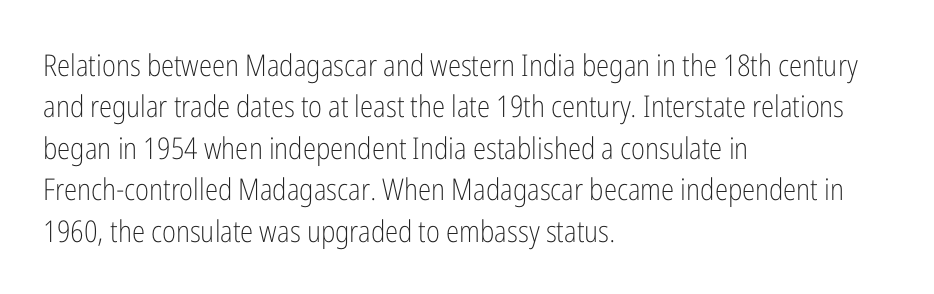
{"serif": "no", "italic": "no", "bold": "no", "weight": "light", "width": "condensed", "stroke_contrast": "low", "x_height": "medium", "monospaced": "no", "underline": "no", "align": "left", "line_spacing": "normal", "line_spacing_ratio": 1.38, "letter_spacing": "normal", "letter_spacing_em": 0.0, "glyph_px": 30}
